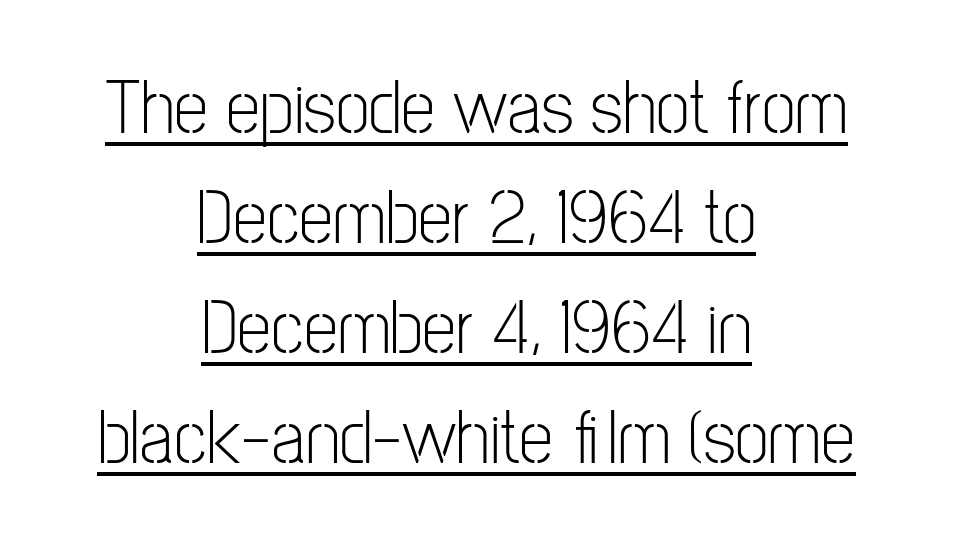
Casual observation: everything's sitting right in the middle. Here the designer chose a conventional face with non-uniform glyph widths. Grotesque or geometric, the face here clearly has no serifs. The letters stand straight up with perfectly vertical stems. The face looks like a standard text weight, possibly lighter.
